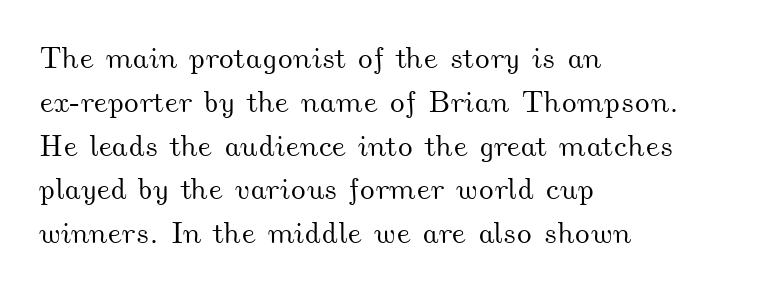
Students, note that the glyphs here touch the page at normal intervals. Honestly, the row spacing looks completely unremarkable. Do the characters align in a grid? No, the font is proportional. Underline: absent. A classic flush-left, rag-right setting is used for this passage.
